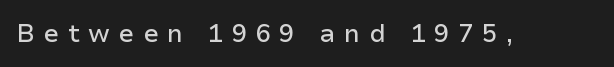
The image shows 25 px text type, upright; set unusually wide letter spacing (+0.35 em), not underlined.
